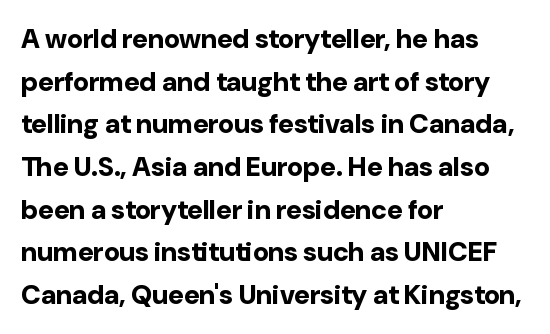
Typesetter's note: full bold, strokes at maximum text heaviness. Compared with typical paragraphs, the rows here are spaced about the same. Layout note: lines flush left. The passage shown is not underscored anywhere.
